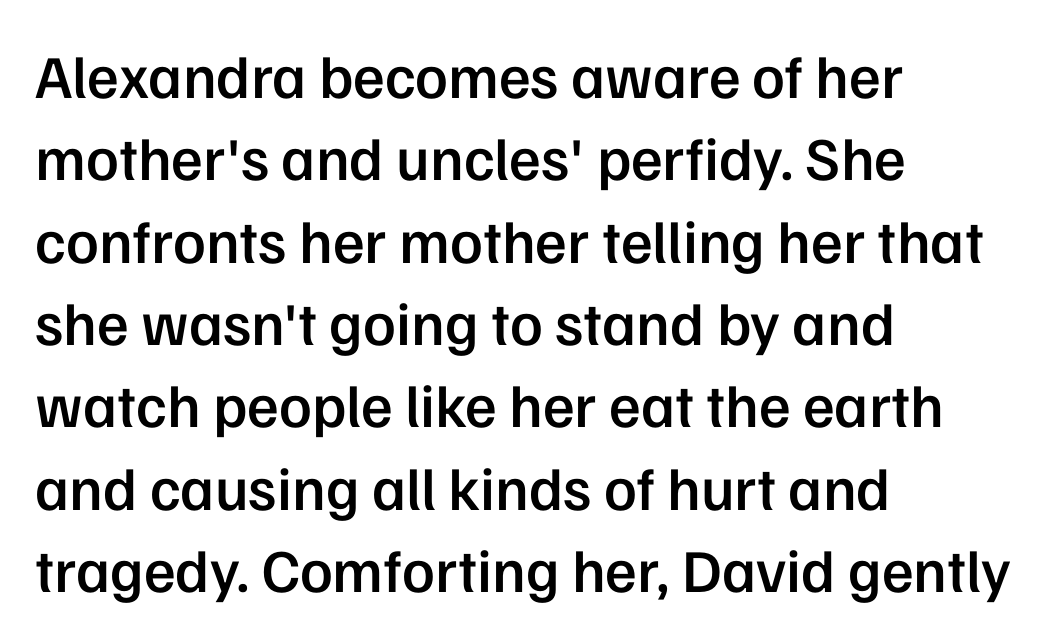
Q: Is the text bold? A: Semi-bold.
Q: Is the text italic (slanted)? A: No, it is upright.
Q: Is the typeface a serif or a sans-serif typeface? A: Sans-serif.
Q: Is the text underlined? A: No.
Q: How is the paragraph aligned? A: Left-aligned.
Q: Is the spacing between letters normal or unusually wide? A: Normal.
Q: Is the spacing between lines tight, normal or loose? A: Normal.
Q: Width (condensed, normal, or wide)? A: Normal.
Q: Stroke contrast? A: Low.
Q: x-height? A: Medium.
Q: Monospaced? A: No.
